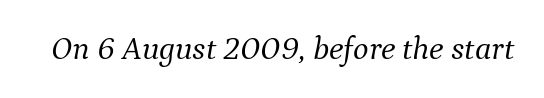
Q: Is the text bold? A: No.
Q: Is the text italic (slanted)? A: Yes, it leans right by about 9 degrees.
Q: Is the typeface a serif or a sans-serif typeface? A: Serif.
Q: Is the text underlined? A: No.
Q: Is the spacing between letters normal or unusually wide? A: Normal.
Q: Width (condensed, normal, or wide)? A: Normal.
Q: Stroke contrast? A: Medium.
Q: x-height? A: Medium.
Q: Monospaced? A: No.
